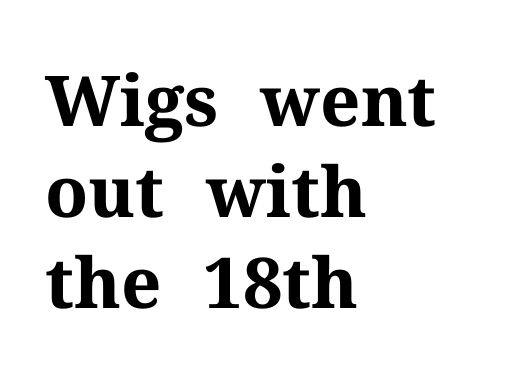
The image shows 70 px bold serif type, upright; set left-aligned, normal line spacing (1.3x), normal letter spacing, not underlined; medium stroke contrast and a medium x-height.
